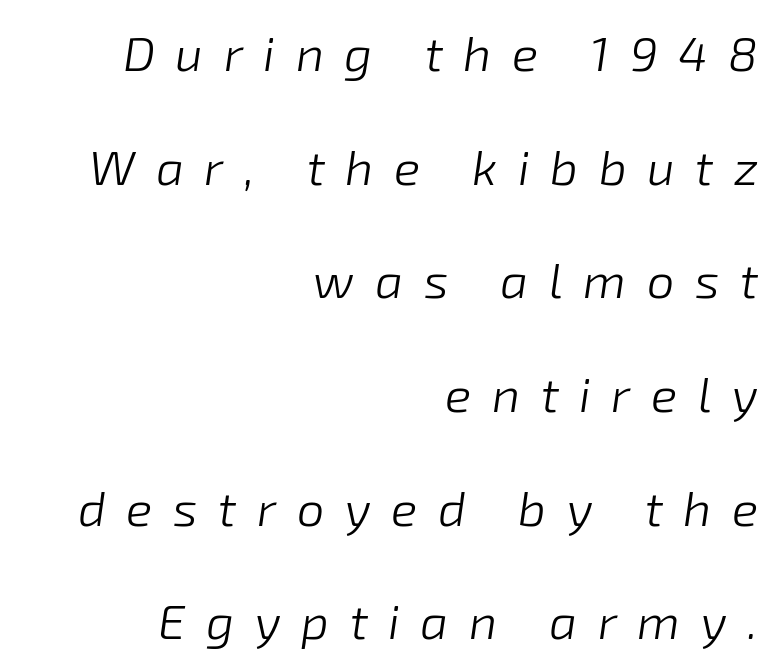
Bold? No — there's no thickening of the strokes. The letters are spread apart with noticeably loose tracking. Each row of text sits above clean, open space. This sample has the flowing, uneven cadence of proportional lettering. The lines are spread far apart with generous leading.
